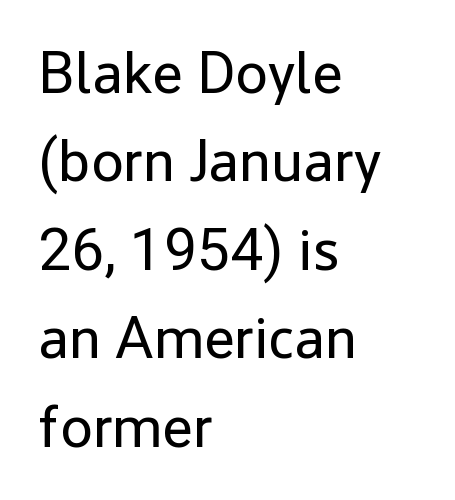
{"serif": "no", "italic": "no", "bold": "no", "weight": "regular", "width": "normal", "stroke_contrast": "low", "x_height": "medium", "monospaced": "no", "underline": "no", "align": "left", "line_spacing": "normal", "line_spacing_ratio": 1.5, "letter_spacing": "normal", "letter_spacing_em": 0.0, "glyph_px": 59}
